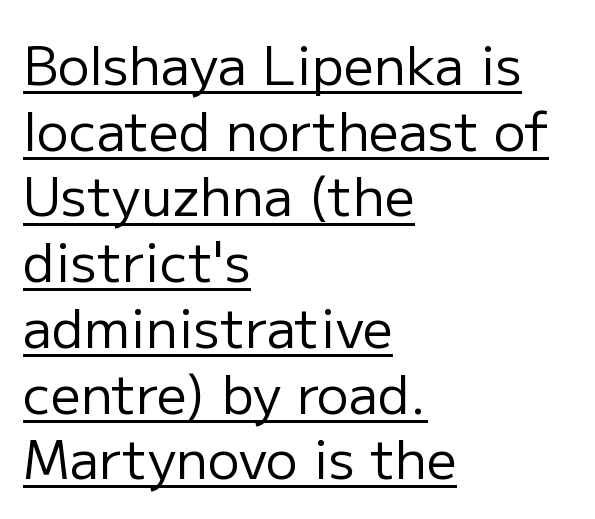
{"serif": "no", "italic": "no", "bold": "no", "weight": "regular", "width": "normal", "stroke_contrast": "low", "x_height": "medium", "monospaced": "no", "underline": "yes", "align": "left", "line_spacing_ratio": 1.24, "letter_spacing": "normal", "letter_spacing_em": 0.0, "glyph_px": 53}
